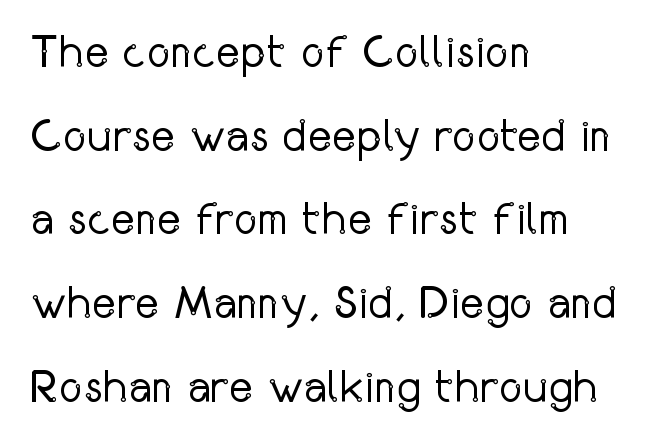
{"serif": "no", "italic": "no", "bold": "no", "weight": "regular", "width": "condensed", "stroke_contrast": "low", "x_height": "medium", "monospaced": "no", "underline": "no", "align": "left", "line_spacing_ratio": 1.82, "letter_spacing": "normal", "letter_spacing_em": 0.0, "glyph_px": 46}
